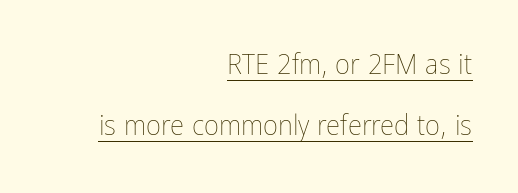
Each letter keeps its own natural width here, so spacing adapts to shape. Standard letterfit; no display-style spreading of the glyphs. The typesetter chose a ragged-left arrangement here. Ascenders rise straight up at ninety degrees. Rows of type keep a wide berth in the vertical direction. These glyphs show unthickened strokes, regular width or finer.
